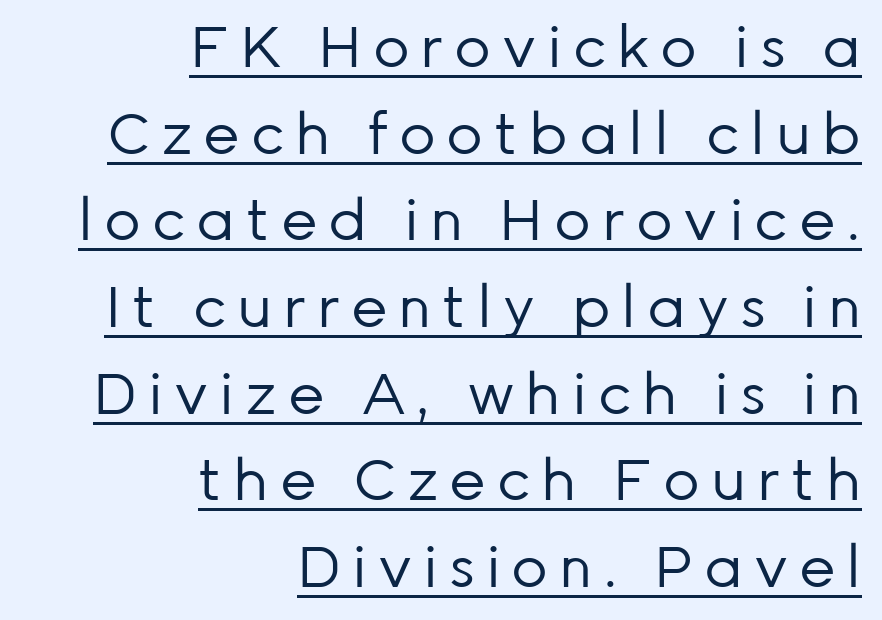
{"serif": "no", "italic": "no", "bold": "no", "weight": "regular", "width": "normal", "stroke_contrast": "low", "x_height": "medium", "monospaced": "no", "underline": "yes", "align": "right", "line_spacing": "normal", "line_spacing_ratio": 1.52, "glyph_px": 57}
